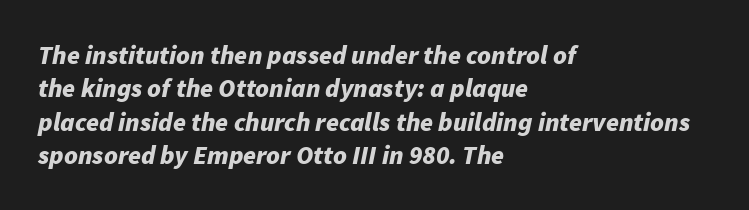
How would I describe the line gaps? Plain and ordinary. Standard letterfit; no display-style spreading of the glyphs. The face used here has a pronounced slope to its letters. The words here are not underlined. The letters are bold, with thick, heavy strokes. Alignment: flush left.
